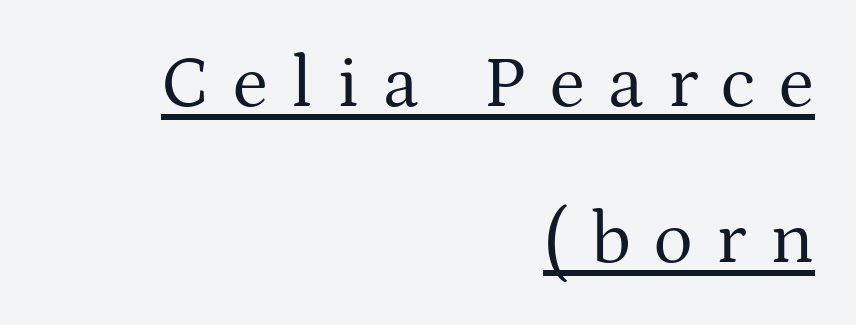
Designer's note — italics off, roman on. Note: serifs present on the glyphs. The lettering is marked with a stroke running underneath it. The passage shown is typed in a proportional face where columns would drift.
